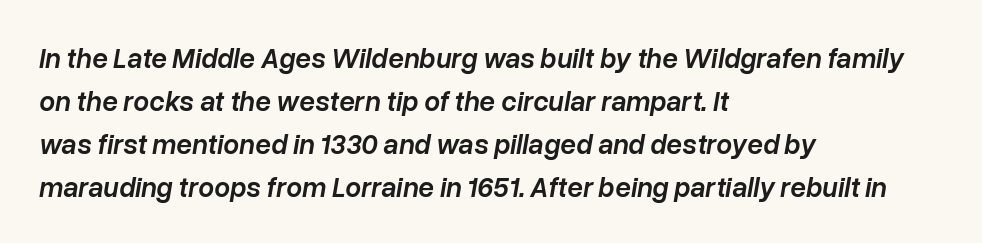
The image shows 28 px semibold type, italic (leaning right); set left-aligned, normal line spacing (1.53x), normal letter spacing, not underlined; low stroke contrast and a medium x-height.
